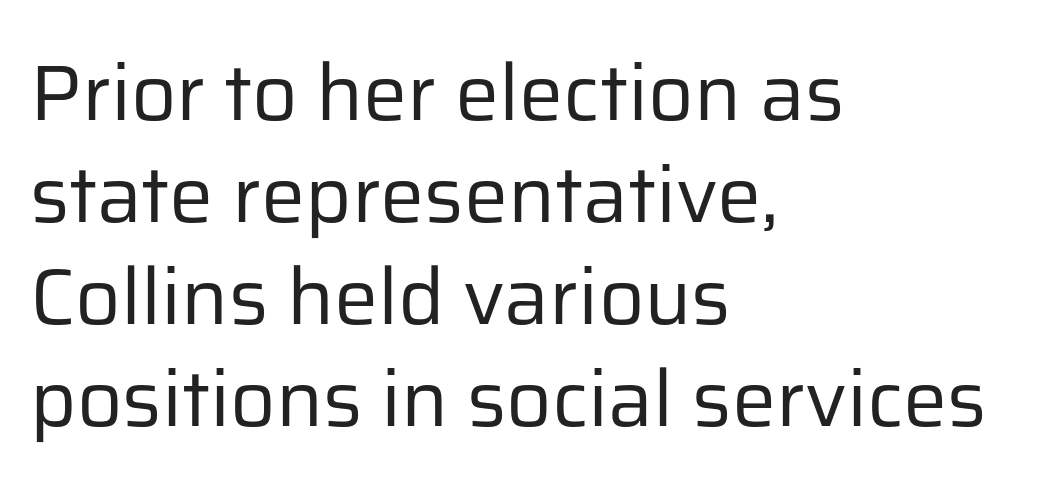
Inter-character spacing is left at the font's built-in metrics. A typesetter would call this proportional, since set widths differ per character. This reads as an unemphasized weight, regular at the heaviest. Honestly, there is no underline to notice here at all. Letterform terminals end flat and unadorned throughout the passage.
